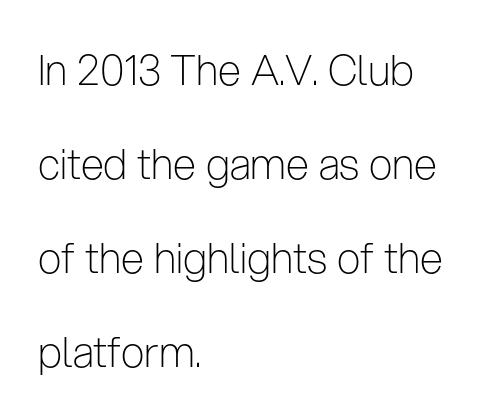
The image shows 42 px light, condensed sans-serif type, upright; set left-aligned, loose line spacing (2.24x), normal letter spacing, not underlined; low stroke contrast and a medium x-height.
